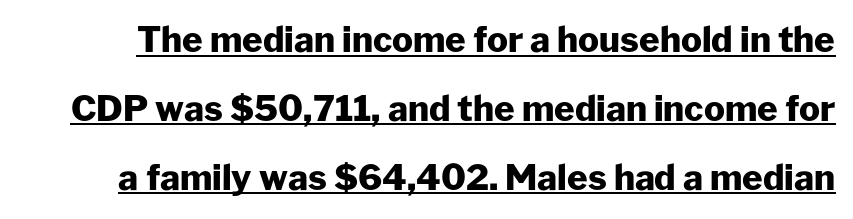
{"serif": "no", "italic": "no", "bold": "yes", "weight": "heavy", "width": "normal", "stroke_contrast": "low", "x_height": "medium", "monospaced": "no", "underline": "yes", "line_spacing": "loose", "line_spacing_ratio": 1.97, "letter_spacing": "normal", "letter_spacing_em": 0.0, "glyph_px": 35}
